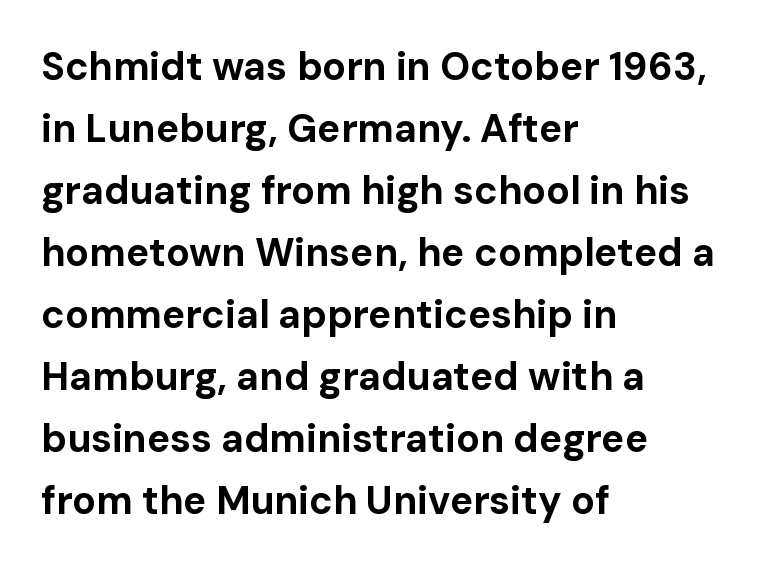
Q: Is the text bold? A: Yes.
Q: Is the text italic (slanted)? A: No, it is upright.
Q: Is the typeface a serif or a sans-serif typeface? A: Sans-serif.
Q: Is the text underlined? A: No.
Q: How is the paragraph aligned? A: Left-aligned.
Q: Is the spacing between letters normal or unusually wide? A: Normal.
Q: Is the spacing between lines tight, normal or loose? A: Normal.
Q: Width (condensed, normal, or wide)? A: Normal.
Q: Stroke contrast? A: Low.
Q: x-height? A: Medium.
Q: Monospaced? A: No.
